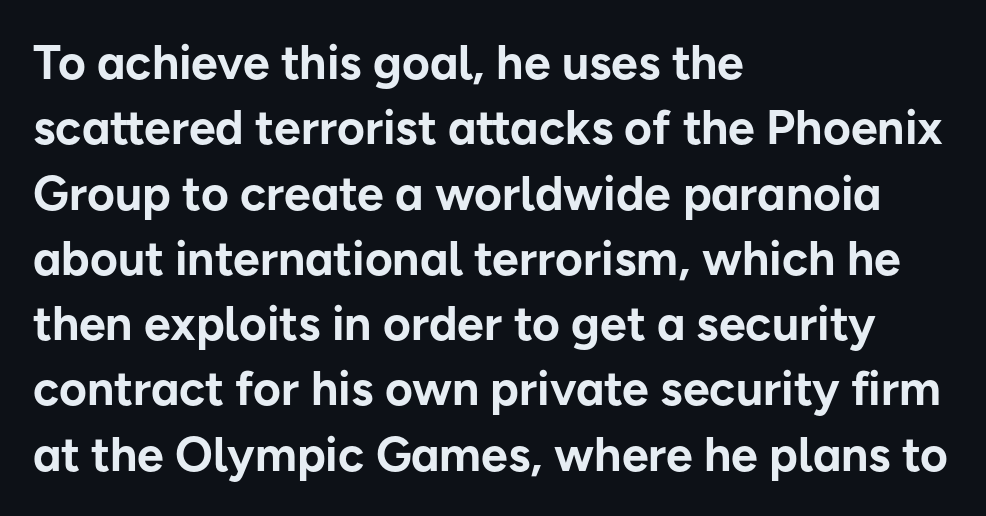
{"serif": "no", "italic": "no", "bold": "yes", "weight": "bold", "width": "normal", "stroke_contrast": "low", "x_height": "medium", "monospaced": "no", "underline": "no", "align": "left", "line_spacing": "normal", "line_spacing_ratio": 1.36, "letter_spacing": "normal", "letter_spacing_em": 0.0, "glyph_px": 48}
